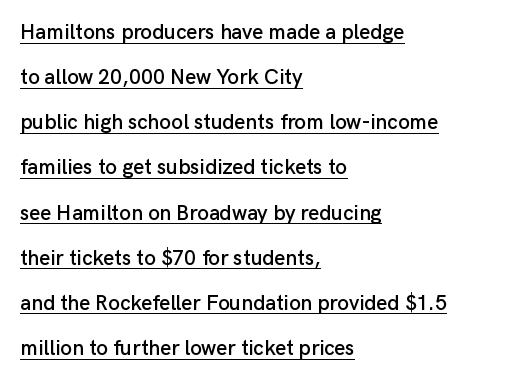
The image shows 21 px text type, upright; set left-aligned, loose line spacing (2.15x), normal letter spacing, underlined.
